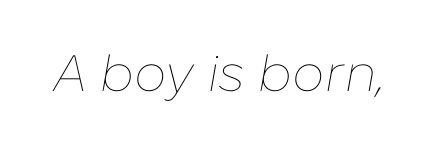
{"italic": "yes", "lean": "right", "slant_degrees": 10, "bold": "no", "weight": "thin", "width": "normal", "stroke_contrast": "low", "x_height": "medium", "monospaced": "no", "underline": "no", "letter_spacing": "normal", "letter_spacing_em": 0.0, "glyph_px": 51}
